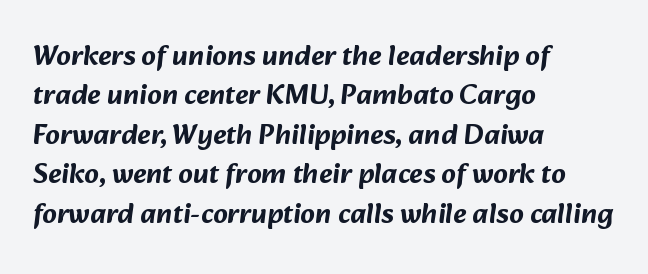
Q: Is the typeface a serif or a sans-serif typeface? A: Sans-serif.
Q: Is the text underlined? A: No.
Q: How is the paragraph aligned? A: Left-aligned.
Q: Is the spacing between letters normal or unusually wide? A: Normal.
Q: Is the spacing between lines tight, normal or loose? A: Normal.
Q: Width (condensed, normal, or wide)? A: Normal.
Q: Stroke contrast? A: Low.
Q: x-height? A: Medium.
Q: Monospaced? A: No.
